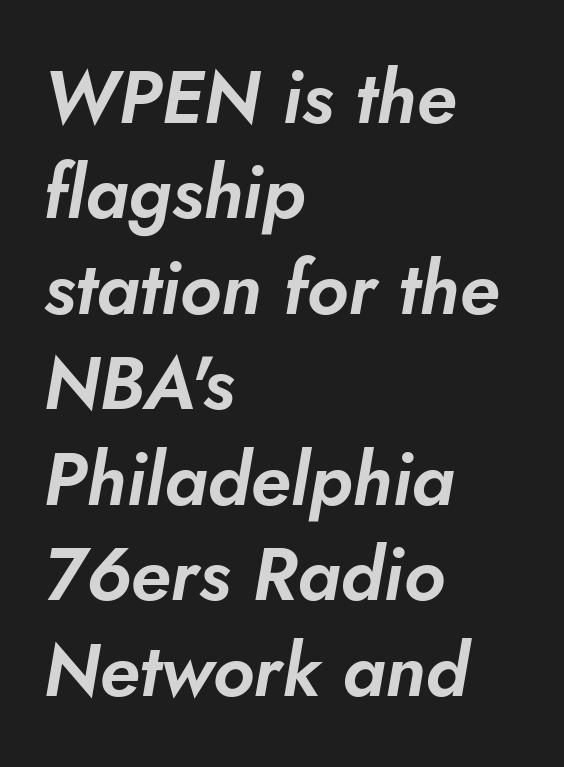
The image shows 74 px text type, italic (leaning right); set left-aligned, normal line spacing (1.29x), normal letter spacing, not underlined; low stroke contrast and a small x-height.
